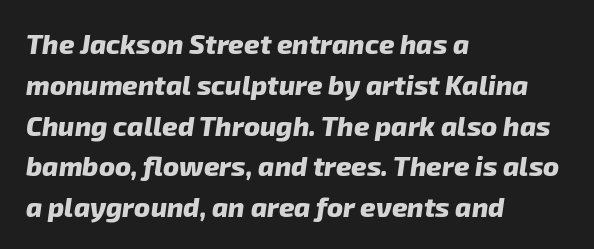
Q: Is the text bold? A: Yes.
Q: Is the text underlined? A: No.
Q: How is the paragraph aligned? A: Left-aligned.
Q: Is the spacing between letters normal or unusually wide? A: Normal.
Q: Is the spacing between lines tight, normal or loose? A: Normal.
